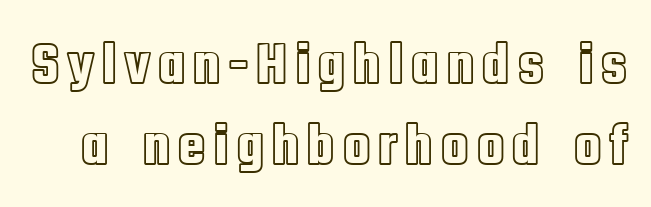
{"italic": "no", "width": "condensed", "x_height": "large", "monospaced": "no", "underline": "no", "line_spacing": "normal", "line_spacing_ratio": 1.37, "glyph_px": 59}
